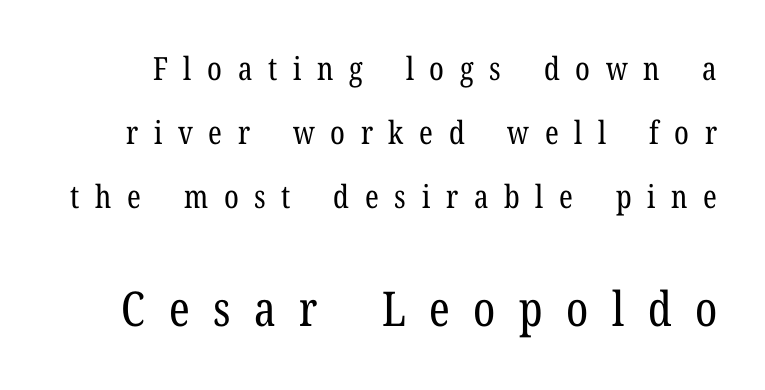
{"serif": "yes", "italic": "no", "bold": "no", "weight": "regular", "width": "condensed", "stroke_contrast": "low", "x_height": "medium", "monospaced": "no", "underline": "no", "line_spacing": "loose", "line_spacing_ratio": 2.0, "letter_spacing": "wide", "letter_spacing_em": 0.49, "larger_block": "second", "size_ratio": 1.5, "glyph_px": 48}
